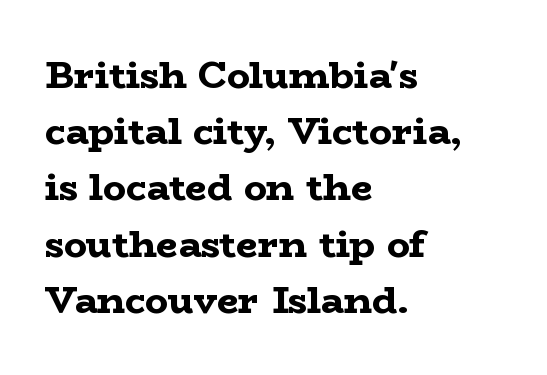
Q: Is the text bold? A: Yes.
Q: Is the text italic (slanted)? A: No, it is upright.
Q: Is the typeface a serif or a sans-serif typeface? A: Serif.
Q: Is the text underlined? A: No.
Q: How is the paragraph aligned? A: Left-aligned.
Q: Is the spacing between letters normal or unusually wide? A: Normal.
Q: Is the spacing between lines tight, normal or loose? A: Normal.
Q: Width (condensed, normal, or wide)? A: Wide.
Q: Stroke contrast? A: Low.
Q: x-height? A: Medium.
Q: Monospaced? A: No.
